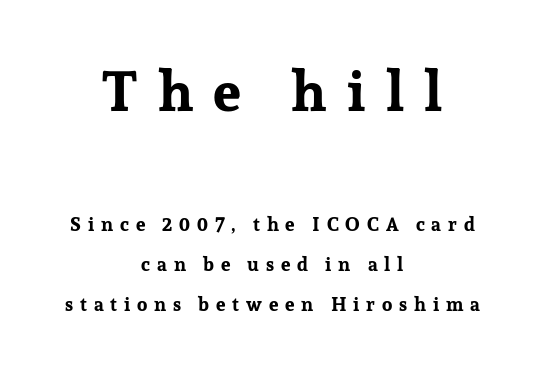
The image shows 56 px bold serif type, upright; set centered, loose line spacing (2.11x), unusually wide letter spacing (+0.36 em), not underlined; the first (top) block is 2.95x larger; low stroke contrast and a medium x-height.
